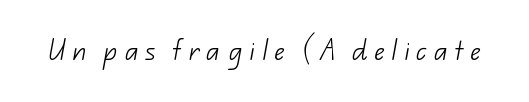
{"bold": "no", "underline": "no", "letter_spacing": "wide", "letter_spacing_em": 0.29, "glyph_px": 23}
